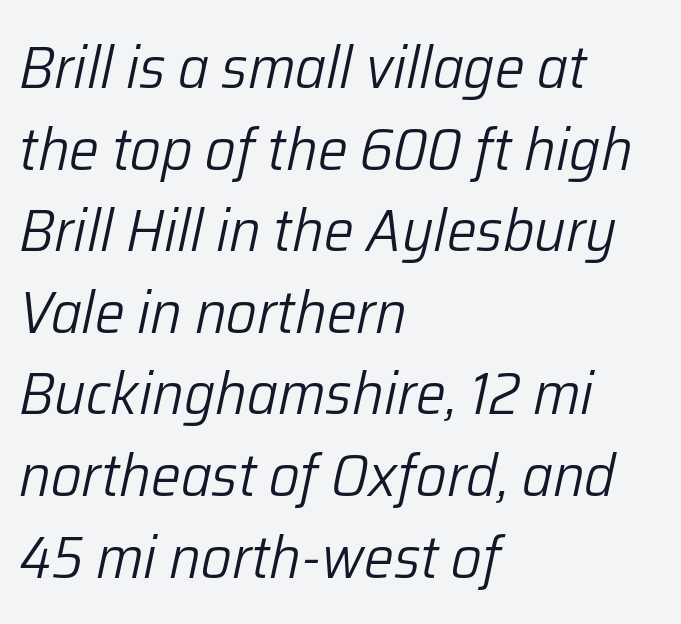
The image shows 60 px light type, italic (leaning right); set left-aligned, normal line spacing (1.36x), normal letter spacing, not underlined; low stroke contrast and a medium x-height.
